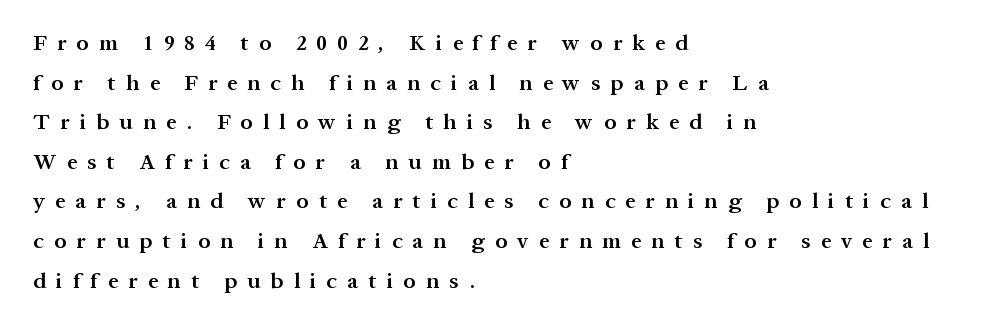
The image shows 22 px text type, upright; set left-aligned, line spacing 1.8x, unusually wide letter spacing (+0.47 em), not underlined.
